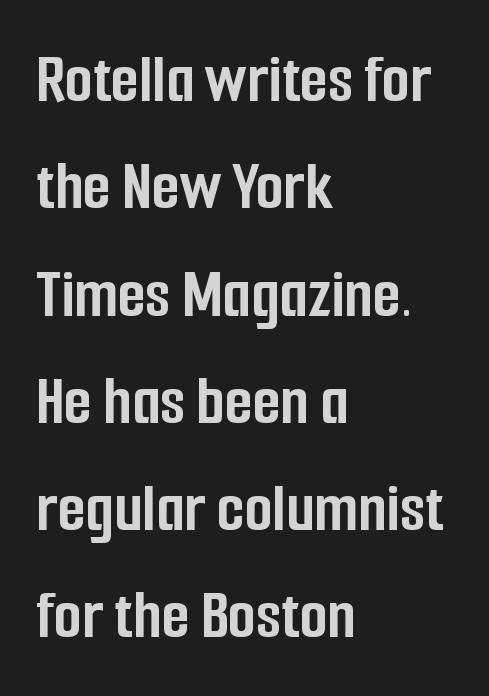
{"serif": "no", "italic": "no", "bold": "yes", "weight": "semibold", "width": "condensed", "stroke_contrast": "low", "x_height": "medium", "monospaced": "no", "underline": "no", "align": "left", "line_spacing": "normal", "line_spacing_ratio": 1.49, "letter_spacing": "normal", "letter_spacing_em": 0.0, "glyph_px": 72}
